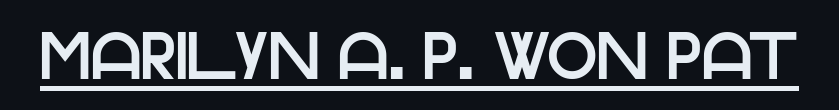
The image shows 66 px sans-serif type, upright; set normal letter spacing, underlined; low stroke contrast and a large x-height.
